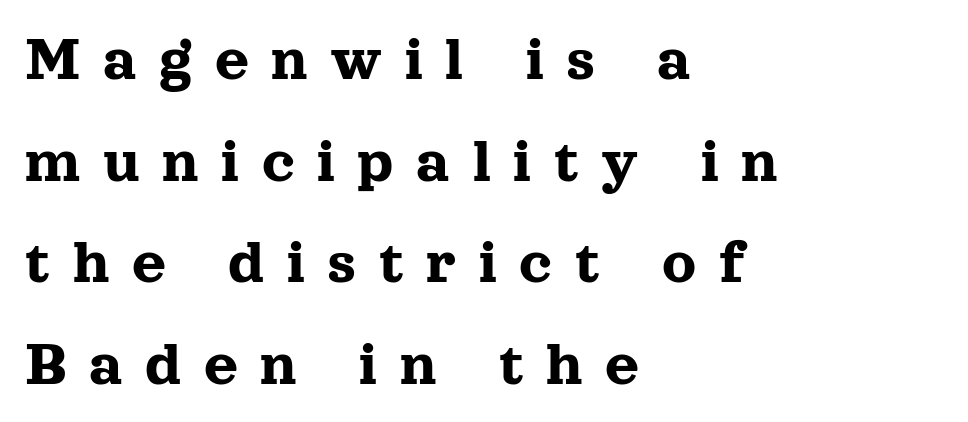
{"serif": "yes", "italic": "no", "width": "normal", "x_height": "medium", "monospaced": "no", "underline": "no", "align": "left", "line_spacing": "normal", "line_spacing_ratio": 1.54, "letter_spacing": "wide", "letter_spacing_em": 0.34, "glyph_px": 66}
